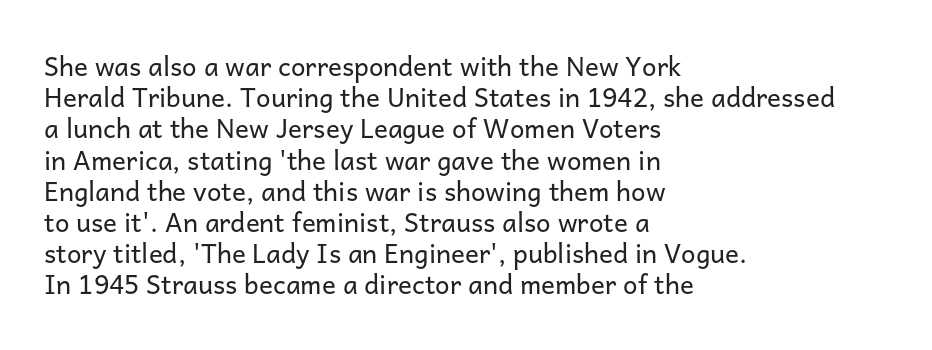
{"italic": "no", "bold": "no", "underline": "no", "align": "left", "line_spacing_ratio": 1.2, "letter_spacing": "normal", "letter_spacing_em": 0.0, "glyph_px": 26}
